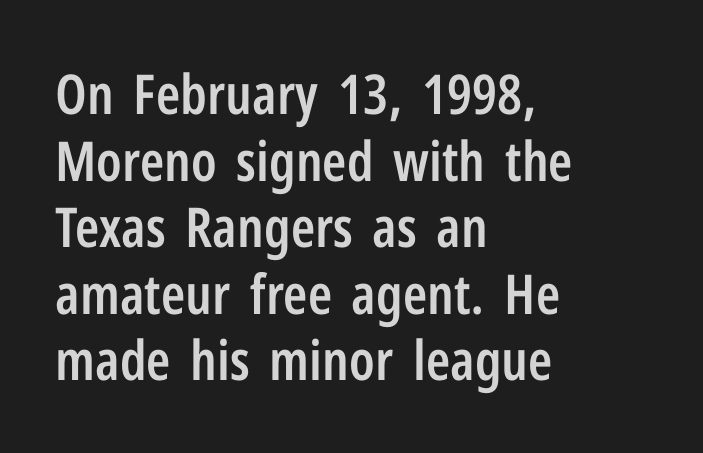
The image shows 55 px semibold, condensed sans-serif type, upright; set left-aligned, line spacing 1.21x, normal letter spacing, not underlined; low stroke contrast and a medium x-height.
